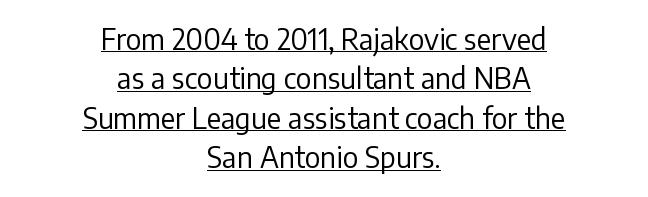
The image shows 28 px regular-weight sans-serif type, upright; set centered, normal line spacing (1.41x), normal letter spacing, underlined; low stroke contrast and a medium x-height.
